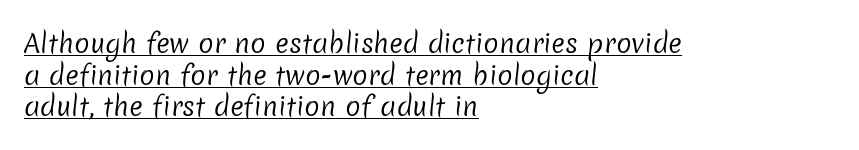
Reading down the block, your eye returns to a fixed left position each line. Spacing between characters is what you'd get straight out of the box. Letters have the restrained weight of plain body copy at most. The specimen includes a rule beneath the text block's lines.
